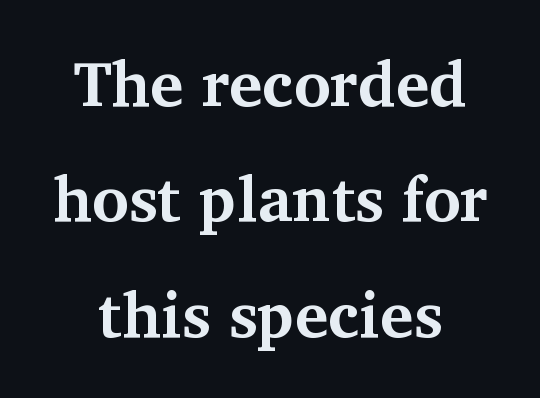
Every character sits straight up, as roman type does. In terms of letterspacing, this is plain default setting. How heavy is the stroke? Heavy — this is a bold. The area under the type is left untouched.
